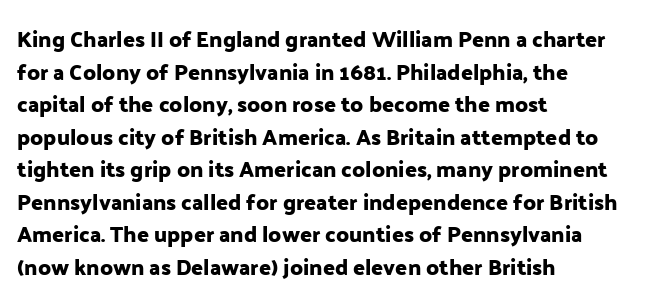
The string is rendered with underlining switched off. Successive baselines arrive at the customary interval. The paragraph shown leans on its left margin. Do the letters lean? They stand straight. The passage shown has conventional tracking throughout.
